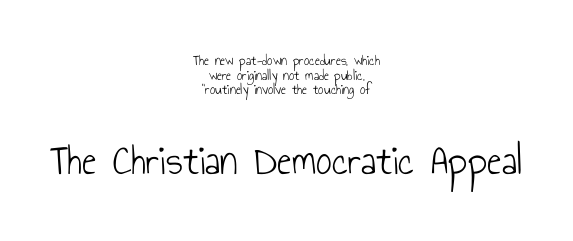
Q: Is the text bold? A: No.
Q: Is the text italic (slanted)? A: No, it is upright.
Q: Is the typeface a serif or a sans-serif typeface? A: Sans-serif.
Q: Is the text underlined? A: No.
Q: How is the paragraph aligned? A: Centered.
Q: Is the spacing between letters normal or unusually wide? A: Normal.
Q: Is the spacing between lines tight, normal or loose? A: Tight.
Q: Which block of text is set in a larger size, the first (top) or the second (bottom)? A: The second (bottom) one.
Q: Width (condensed, normal, or wide)? A: Condensed.
Q: Stroke contrast? A: Low.
Q: x-height? A: Small.
Q: Monospaced? A: No.
